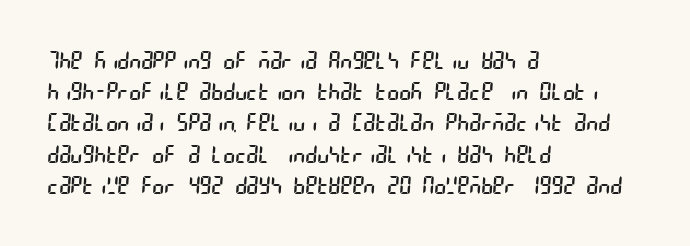
The passage shown is not bold in any degree. Rule under the text: the space is simply empty. Rows of type keep a routine distance in the vertical direction. Short note: letters normally spaced. The lines are quadded left.
